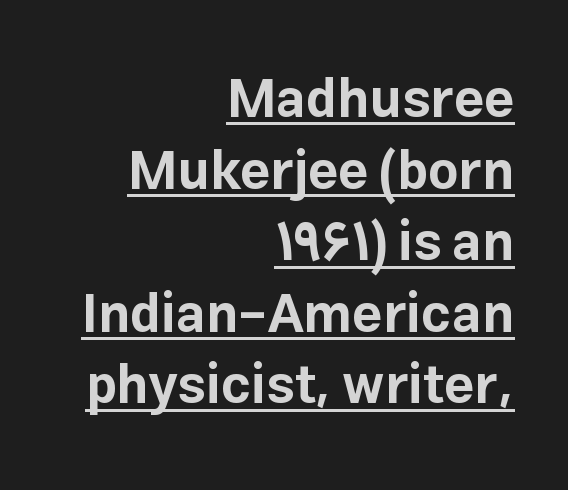
The image shows 53 px bold sans-serif type, upright; set right-aligned, normal line spacing (1.35x), normal letter spacing, underlined; low stroke contrast and a medium x-height.
